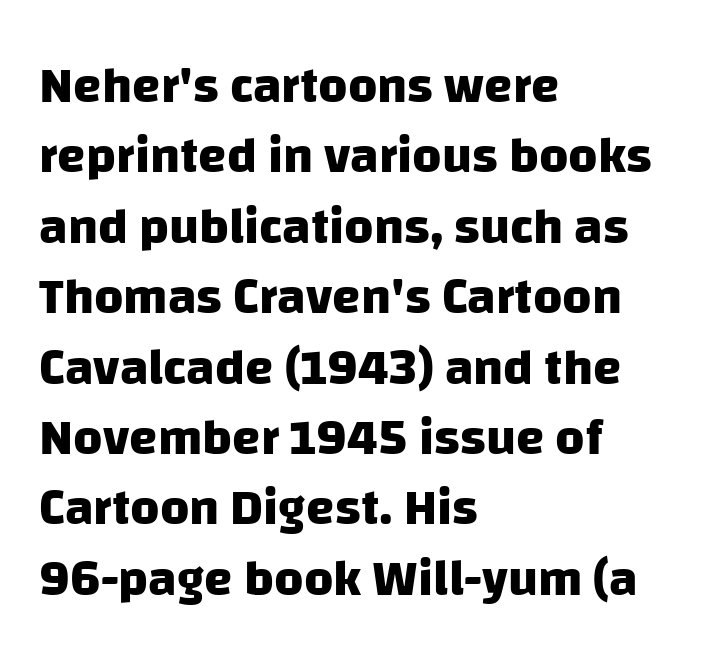
The image shows 51 px heavy sans-serif type; set left-aligned, normal line spacing (1.38x), normal letter spacing, not underlined; low stroke contrast and a large x-height.
